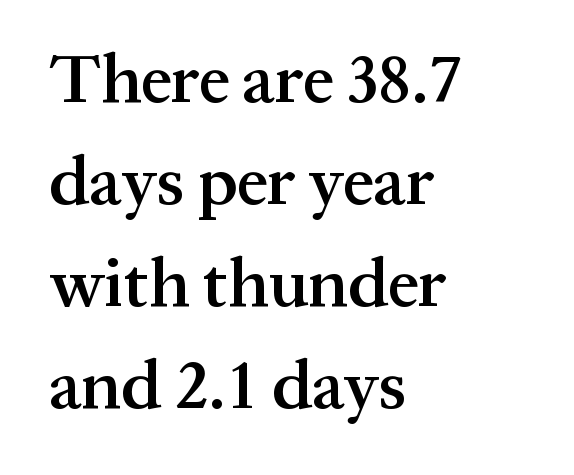
The image shows 69 px semibold serif type, upright; set left-aligned, normal line spacing (1.48x), normal letter spacing, not underlined; medium stroke contrast and a medium x-height.
